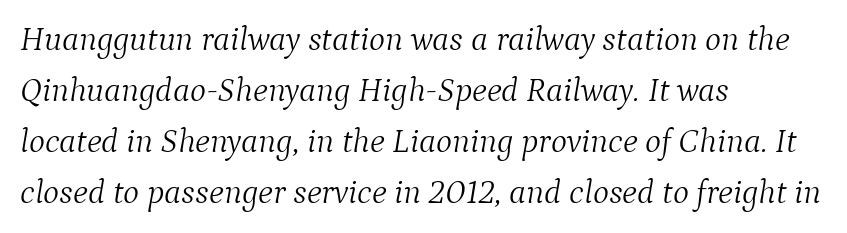
The image shows 34 px light serif type, italic (leaning right); set left-aligned, normal line spacing (1.5x), normal letter spacing, not underlined; medium stroke contrast and a medium x-height.
